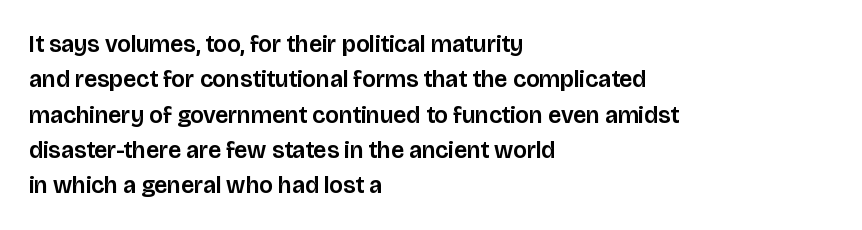
The image shows 24 px text type, upright; set left-aligned, normal line spacing (1.47x), normal letter spacing, not underlined.
